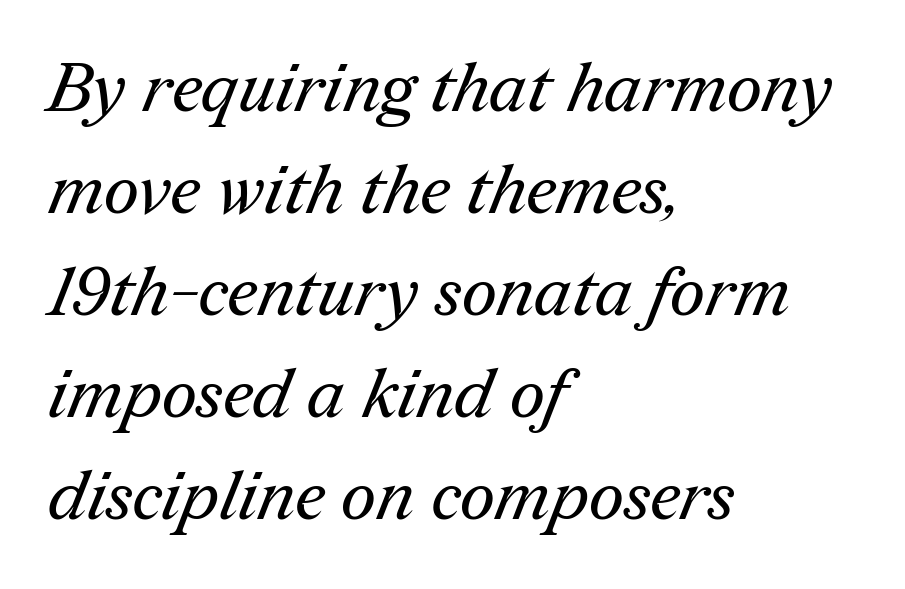
The image shows 69 px regular-weight serif type; set left-aligned, normal line spacing (1.48x), normal letter spacing, not underlined; medium stroke contrast and a medium x-height.
